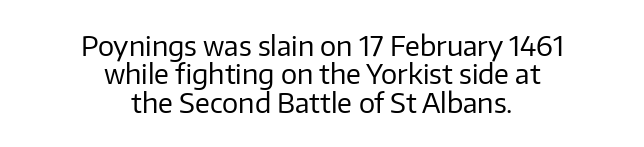
Q: Is the text bold? A: No.
Q: Is the text italic (slanted)? A: No, it is upright.
Q: Is the text underlined? A: No.
Q: How is the paragraph aligned? A: Centered.
Q: Is the spacing between letters normal or unusually wide? A: Normal.
Q: Is the spacing between lines tight, normal or loose? A: Tight.
